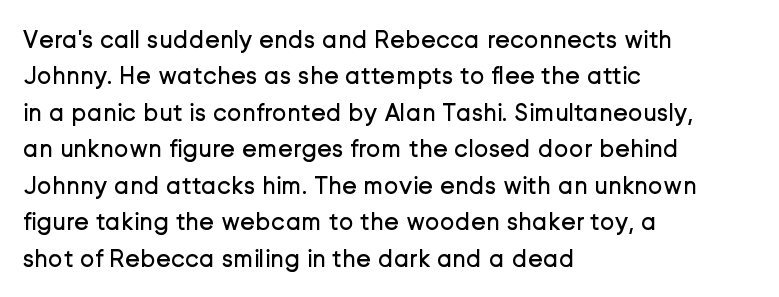
{"italic": "no", "bold": "no", "underline": "no", "align": "left", "line_spacing": "normal", "line_spacing_ratio": 1.46, "letter_spacing": "normal", "letter_spacing_em": 0.0, "glyph_px": 25}
